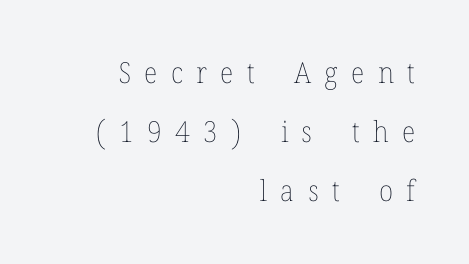
{"italic": "no", "bold": "no", "weight": "thin", "width": "normal", "stroke_contrast": "low", "x_height": "medium", "monospaced": "no", "underline": "no", "align": "right", "line_spacing": "loose", "line_spacing_ratio": 2.03, "letter_spacing": "wide", "letter_spacing_em": 0.46, "glyph_px": 29}
